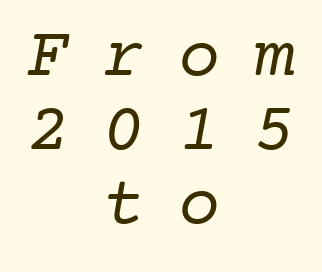
Compared with typical body copy, the letter spacing here is much looser. Successive baselines arrive quickly, one right under another. Stroke thickness stays within the range of a standard reading face or lighter. Examine the stroke ends and you'll spot serifs. Every row of glyphs is offset so its center matches the block's center. The string is rendered with underlining switched off.
